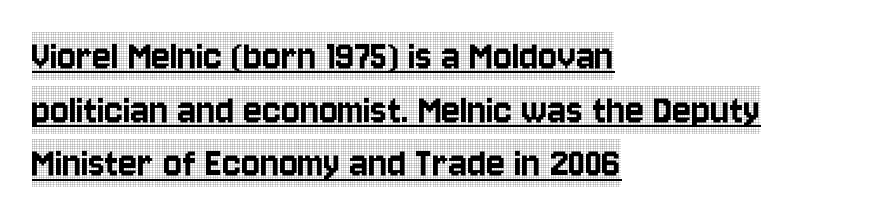
Q: Is the text italic (slanted)? A: No, it is upright.
Q: Is the typeface a serif or a sans-serif typeface? A: Serif.
Q: Is the text underlined? A: Yes.
Q: How is the paragraph aligned? A: Left-aligned.
Q: Is the spacing between letters normal or unusually wide? A: Normal.
Q: Width (condensed, normal, or wide)? A: Condensed.
Q: x-height? A: Large.
Q: Monospaced? A: No.
